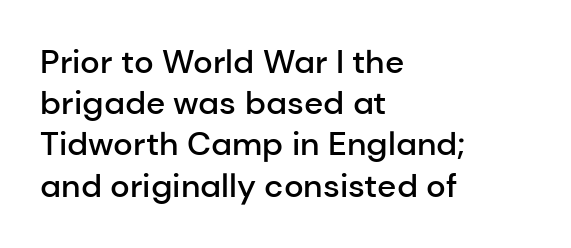
{"serif": "no", "italic": "no", "bold": "semi", "weight": "semibold", "width": "normal", "stroke_contrast": "low", "x_height": "medium", "monospaced": "no", "underline": "no", "align": "left", "line_spacing": "normal", "line_spacing_ratio": 1.25, "letter_spacing": "normal", "letter_spacing_em": 0.0, "glyph_px": 33}
